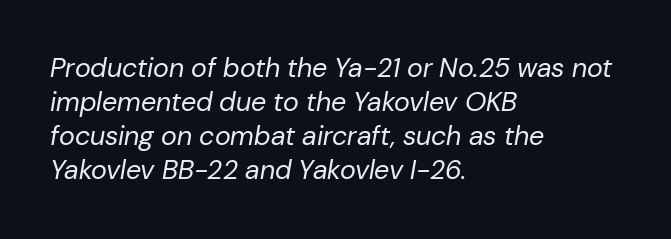
Q: Is the text bold? A: No.
Q: Is the text italic (slanted)? A: Yes, it leans right by about 10 degrees.
Q: Is the text underlined? A: No.
Q: How is the paragraph aligned? A: Left-aligned.
Q: Is the spacing between letters normal or unusually wide? A: Normal.
Q: Is the spacing between lines tight, normal or loose? A: Normal.
